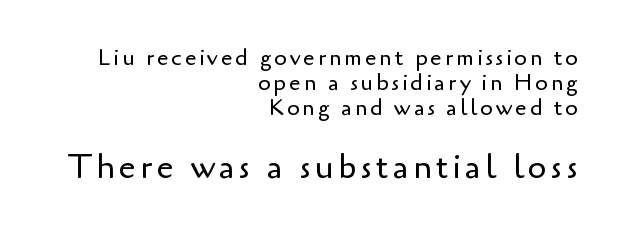
The image shows 34 px regular-weight sans-serif type, upright; set right-aligned, tight line spacing (1.08x), not underlined; the second (bottom) block is 1.48x larger; low stroke contrast and a small x-height.
